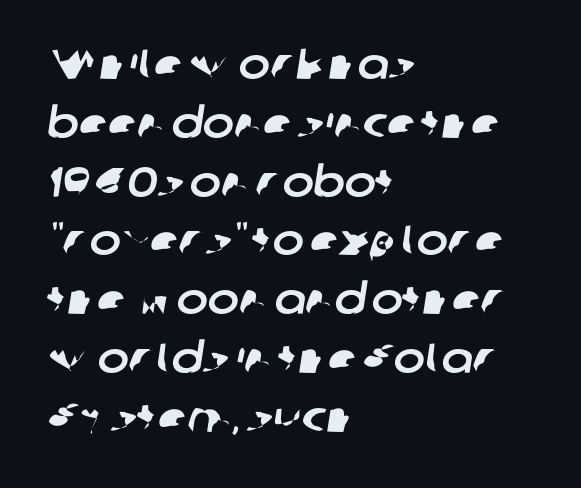
The image shows 42 px sans-serif type; set left-aligned, normal line spacing (1.4x), normal letter spacing, not underlined; low stroke contrast and a medium x-height.
